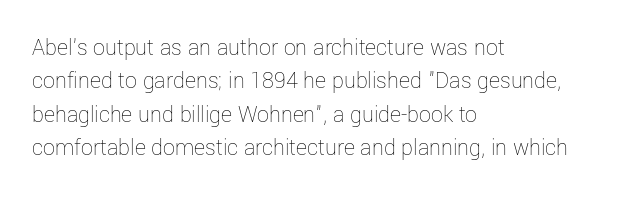
The image shows 24 px text type, upright; set left-aligned, normal line spacing (1.39x), normal letter spacing, not underlined.
